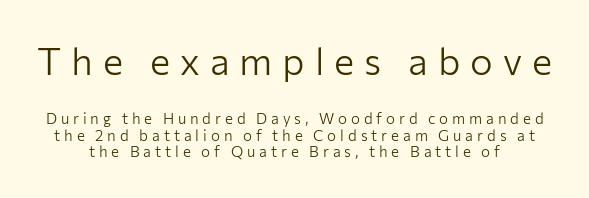
{"serif": "no", "italic": "no", "bold": "no", "weight": "light", "width": "normal", "stroke_contrast": "low", "x_height": "medium", "monospaced": "no", "underline": "no", "line_spacing": "tight", "line_spacing_ratio": 1.1, "letter_spacing": "wide", "letter_spacing_em": 0.26, "larger_block": "first", "size_ratio": 2.53, "glyph_px": 38}
